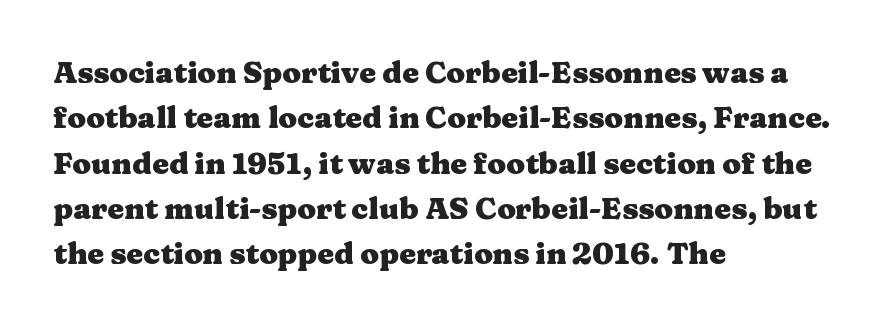
Underlining? Definitely not there. This sample is left-justified, so line endings fall wherever the words run out. The lines sit at an ordinary, default distance from one another. What kind of face is this? One with serifs. If you drew a line through each stem, it would be perfectly vertical. Note the varied advance widths — an 'i' is clearly narrower than an 'm'.
